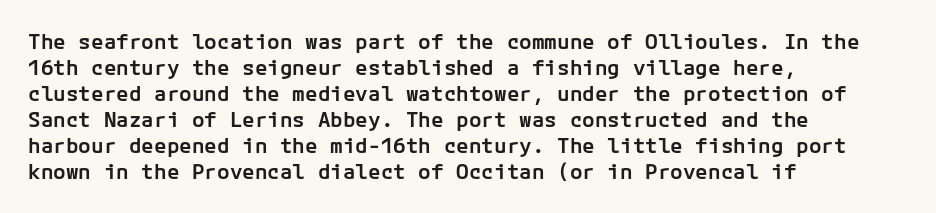
{"italic": "no", "bold": "semi", "underline": "no", "align": "left", "line_spacing_ratio": 1.24, "letter_spacing": "normal", "letter_spacing_em": 0.0, "glyph_px": 21}
